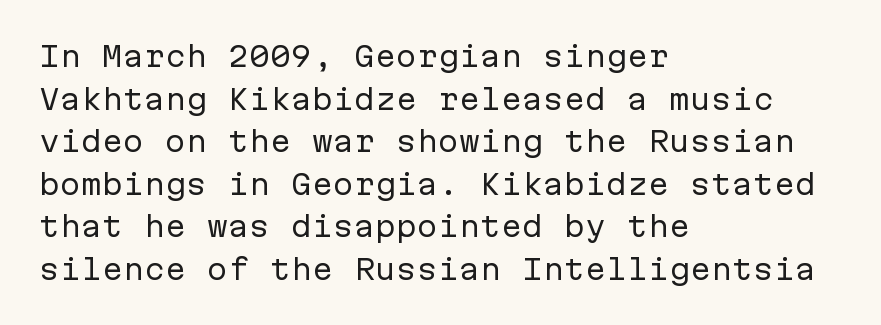
The image shows 28 px regular-weight sans-serif type, upright, monospaced; set left-aligned, normal line spacing (1.52x), normal letter spacing, not underlined; low stroke contrast and a medium x-height.
